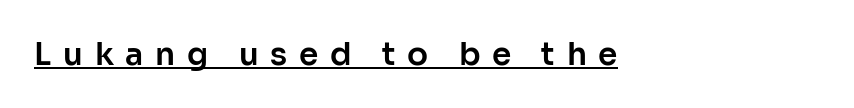
Q: Is the text italic (slanted)? A: No, it is upright.
Q: Is the typeface a serif or a sans-serif typeface? A: Sans-serif.
Q: Is the text underlined? A: Yes.
Q: How is the paragraph aligned? A: Left-aligned.
Q: Is the spacing between letters normal or unusually wide? A: Unusually wide.
Q: Width (condensed, normal, or wide)? A: Normal.
Q: Stroke contrast? A: Low.
Q: x-height? A: Medium.
Q: Monospaced? A: No.
